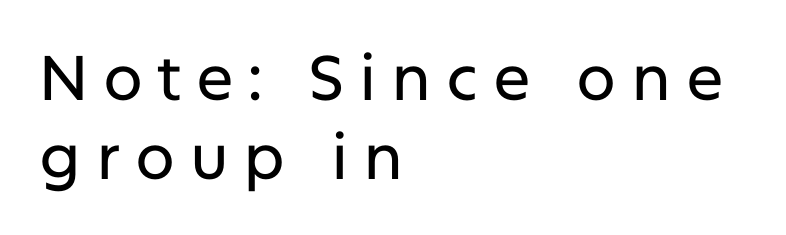
{"serif": "no", "italic": "no", "width": "normal", "stroke_contrast": "low", "x_height": "medium", "monospaced": "no", "underline": "no", "align": "left", "line_spacing": "normal", "line_spacing_ratio": 1.26, "letter_spacing": "wide", "letter_spacing_em": 0.23, "glyph_px": 63}
